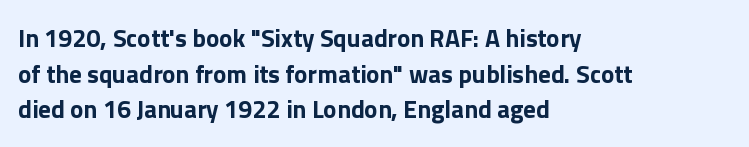
The image shows 25 px bold type, upright; set left-aligned, normal line spacing (1.43x), normal letter spacing, not underlined.
